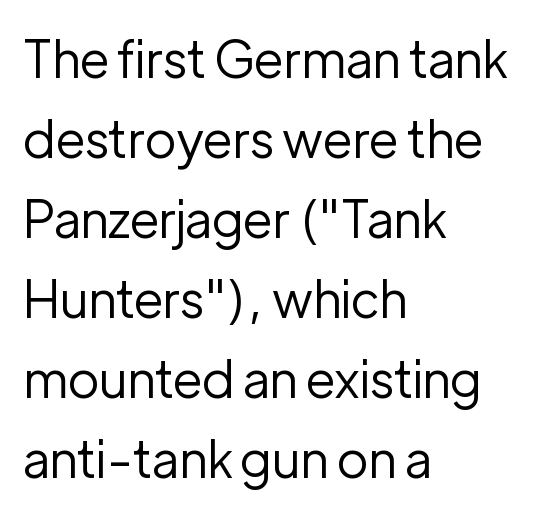
{"serif": "no", "italic": "no", "bold": "no", "weight": "regular", "width": "normal", "stroke_contrast": "low", "x_height": "medium", "monospaced": "no", "underline": "no", "align": "left", "line_spacing": "normal", "line_spacing_ratio": 1.57, "letter_spacing": "normal", "letter_spacing_em": 0.0, "glyph_px": 51}
